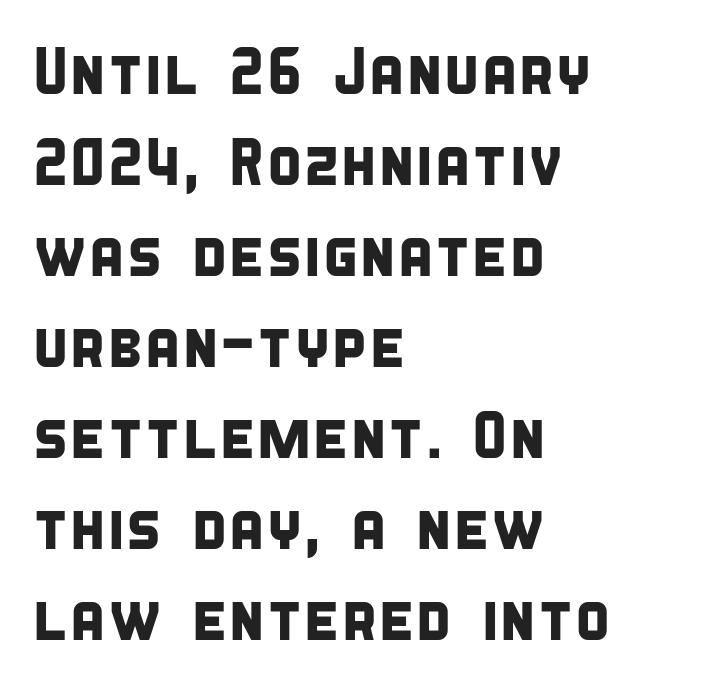
The image shows 66 px condensed sans-serif type; set left-aligned, normal line spacing (1.38x), normal letter spacing, not underlined; low stroke contrast and a large x-height.
